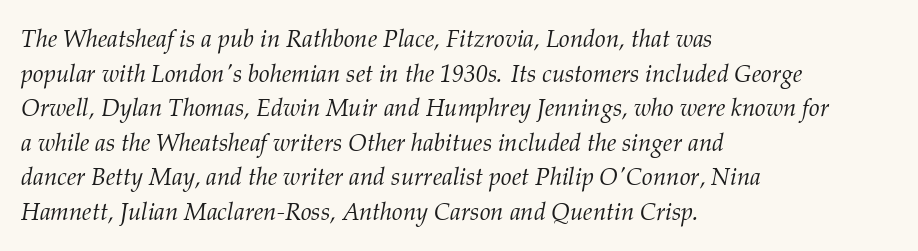
{"italic": "yes", "lean": "right", "slant_degrees": 12, "bold": "no", "underline": "no", "align": "left", "line_spacing": "normal", "line_spacing_ratio": 1.44, "letter_spacing": "normal", "letter_spacing_em": 0.0, "glyph_px": 24}
